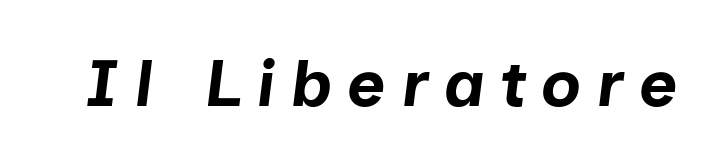
Q: Is the text bold? A: Yes.
Q: Is the text italic (slanted)? A: Yes, it leans right by about 7 degrees.
Q: Is the text underlined? A: No.
Q: Is the spacing between letters normal or unusually wide? A: Unusually wide.
Q: Width (condensed, normal, or wide)? A: Normal.
Q: Stroke contrast? A: Low.
Q: x-height? A: Medium.
Q: Monospaced? A: No.
